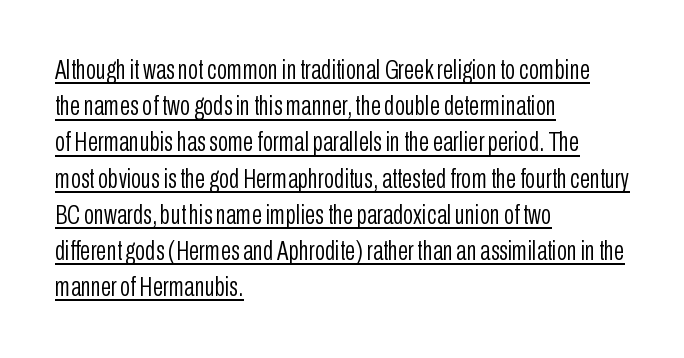
{"italic": "no", "bold": "no", "underline": "yes", "align": "left", "line_spacing": "normal", "line_spacing_ratio": 1.34, "letter_spacing": "normal", "letter_spacing_em": 0.0, "glyph_px": 27}
